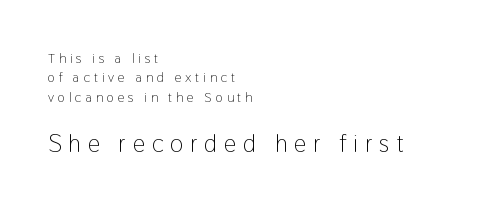
{"italic": "no", "bold": "no", "underline": "no", "align": "left", "line_spacing": "normal", "line_spacing_ratio": 1.39, "letter_spacing": "wide", "letter_spacing_em": 0.27, "larger_block": "second", "size_ratio": 1.79, "glyph_px": 25}
